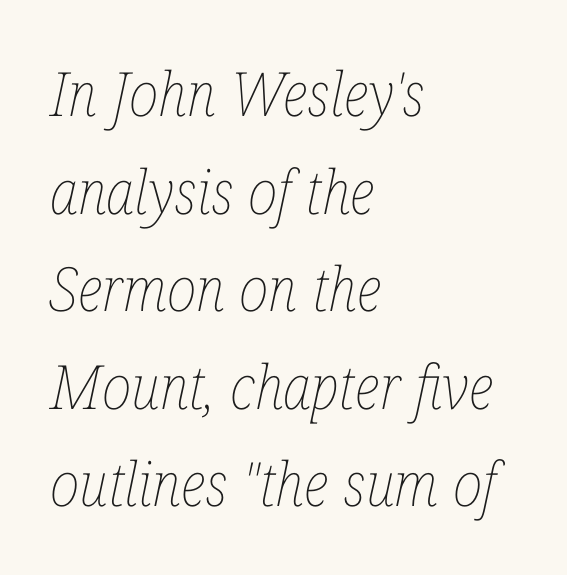
Note the varied advance widths — an 'i' is clearly narrower than an 'm'. Clear beneath every line of the passage. Reading down the block, your eye returns to a fixed left position each line. Between one letter and the next there's only the usual sliver of space. The weight would be labelled regular, book, light, or lighter still.
